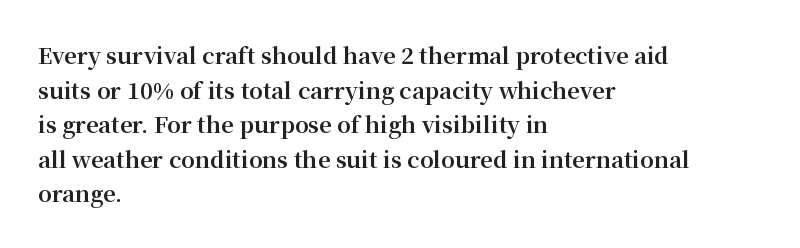
{"italic": "no", "bold": "yes", "underline": "no", "align": "left", "line_spacing": "normal", "line_spacing_ratio": 1.57, "letter_spacing": "normal", "letter_spacing_em": 0.0, "glyph_px": 22}
